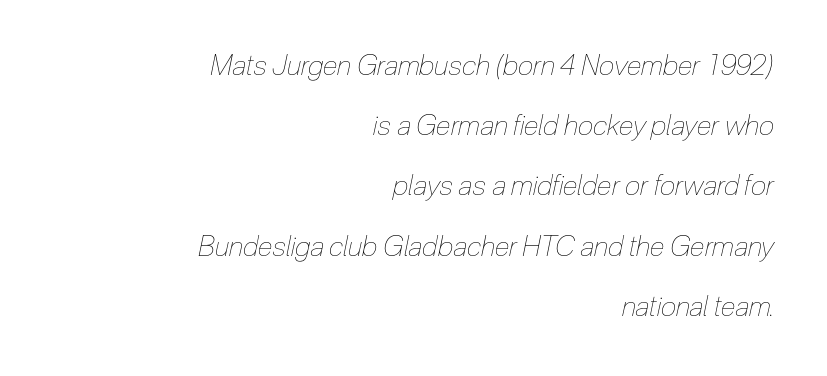
The image shows 28 px thin, condensed type, italic (leaning right); set right-aligned, loose line spacing (2.15x), normal letter spacing, not underlined; low stroke contrast and a medium x-height.
